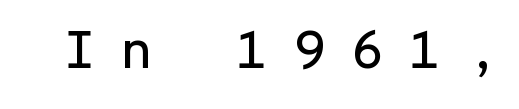
Q: Is the text italic (slanted)? A: No, it is upright.
Q: Is the typeface a serif or a sans-serif typeface? A: Sans-serif.
Q: Is the text underlined? A: No.
Q: Is the spacing between letters normal or unusually wide? A: Unusually wide.
Q: Width (condensed, normal, or wide)? A: Normal.
Q: Stroke contrast? A: Low.
Q: x-height? A: Medium.
Q: Monospaced? A: Yes.
